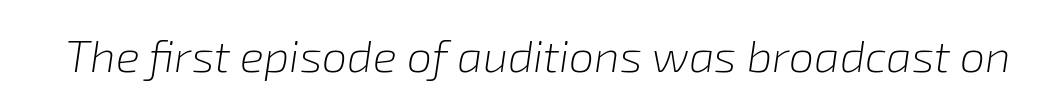
{"italic": "yes", "lean": "right", "slant_degrees": 8, "bold": "no", "weight": "light", "width": "normal", "stroke_contrast": "low", "x_height": "medium", "monospaced": "no", "underline": "no", "letter_spacing": "normal", "letter_spacing_em": 0.0, "glyph_px": 45}
